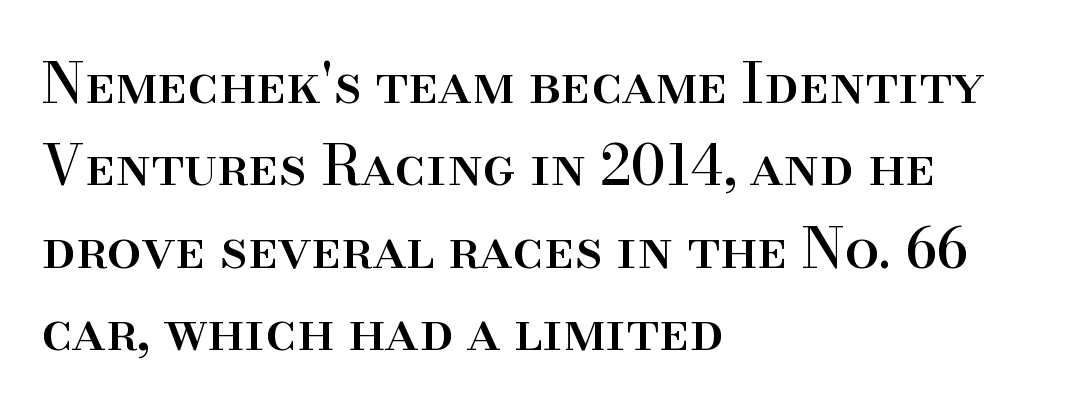
The image shows 55 px serif type, upright; set left-aligned, normal line spacing (1.5x), normal letter spacing, not underlined; high stroke contrast and a small x-height.
